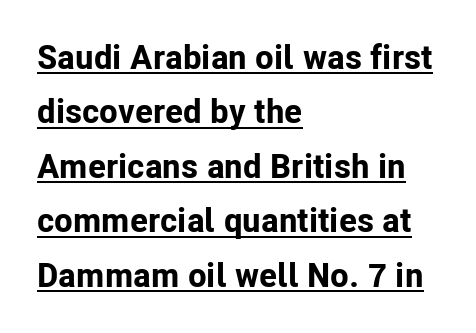
The image shows 34 px bold sans-serif type, upright; set left-aligned, normal line spacing (1.6x), normal letter spacing, underlined; low stroke contrast and a medium x-height.
